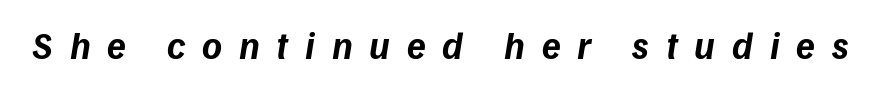
{"serif": "no", "bold": "yes", "weight": "bold", "width": "normal", "stroke_contrast": "low", "x_height": "medium", "monospaced": "no", "underline": "no", "letter_spacing": "wide", "letter_spacing_em": 0.44, "glyph_px": 38}
